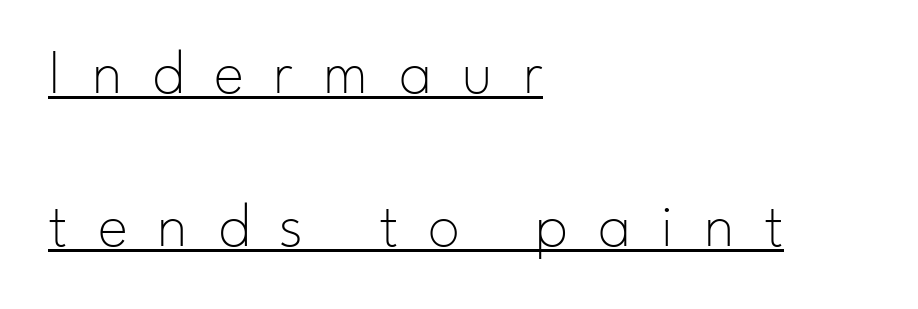
Q: Is the text bold? A: No.
Q: Is the text italic (slanted)? A: No, it is upright.
Q: Is the typeface a serif or a sans-serif typeface? A: Sans-serif.
Q: Is the text underlined? A: Yes.
Q: How is the paragraph aligned? A: Left-aligned.
Q: Is the spacing between letters normal or unusually wide? A: Unusually wide.
Q: Is the spacing between lines tight, normal or loose? A: Loose.
Q: Width (condensed, normal, or wide)? A: Normal.
Q: Stroke contrast? A: Low.
Q: x-height? A: Small.
Q: Monospaced? A: No.
